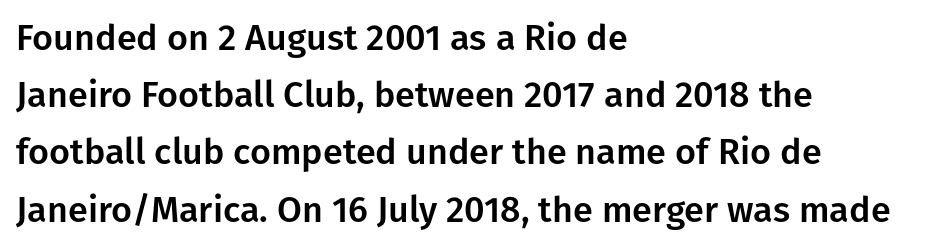
The image shows 36 px sans-serif type, upright; set left-aligned, normal line spacing (1.59x), normal letter spacing, not underlined; low stroke contrast and a medium x-height.
